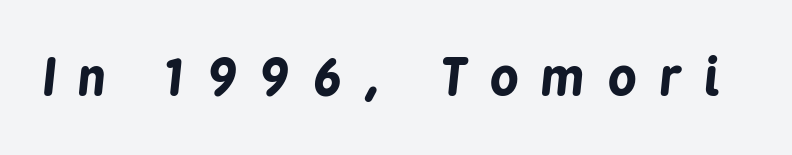
Letter spacing: wide. The axis of the letterforms is tilted away from vertical. Looks like regular typesetting: each glyph gets only the width it needs. Students, this is bold: see how much ink each stroke carries. Honestly, there is no underline to notice here at all.
